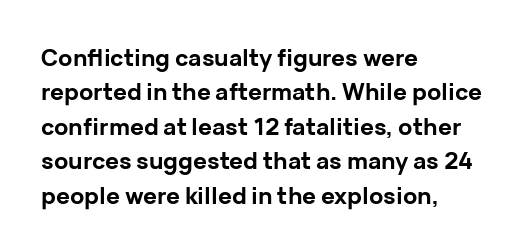
Q: Is the text bold? A: Yes.
Q: Is the text italic (slanted)? A: No, it is upright.
Q: Is the text underlined? A: No.
Q: How is the paragraph aligned? A: Left-aligned.
Q: Is the spacing between letters normal or unusually wide? A: Normal.
Q: Is the spacing between lines tight, normal or loose? A: Normal.
